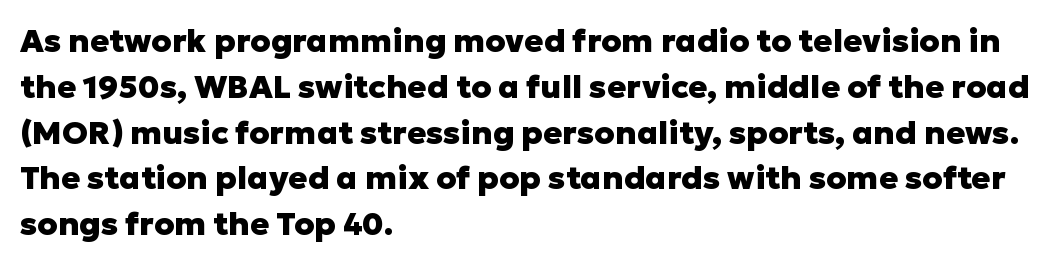
Q: Is the text bold? A: Yes.
Q: Is the text italic (slanted)? A: No, it is upright.
Q: Is the typeface a serif or a sans-serif typeface? A: Sans-serif.
Q: Is the text underlined? A: No.
Q: How is the paragraph aligned? A: Left-aligned.
Q: Is the spacing between letters normal or unusually wide? A: Normal.
Q: Is the spacing between lines tight, normal or loose? A: Normal.
Q: Width (condensed, normal, or wide)? A: Normal.
Q: Stroke contrast? A: Low.
Q: x-height? A: Medium.
Q: Monospaced? A: No.
